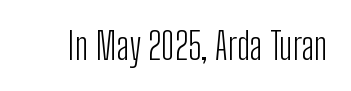
Q: Is the text bold? A: No.
Q: Is the text italic (slanted)? A: No, it is upright.
Q: Is the typeface a serif or a sans-serif typeface? A: Sans-serif.
Q: Is the text underlined? A: No.
Q: Is the spacing between letters normal or unusually wide? A: Normal.
Q: Width (condensed, normal, or wide)? A: Condensed.
Q: Stroke contrast? A: Low.
Q: x-height? A: Medium.
Q: Monospaced? A: No.
